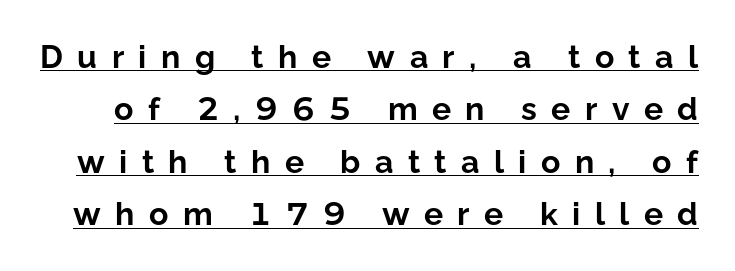
{"serif": "no", "italic": "no", "bold": "yes", "weight": "bold", "width": "normal", "stroke_contrast": "low", "x_height": "medium", "monospaced": "no", "underline": "yes", "line_spacing": "normal", "line_spacing_ratio": 1.64, "letter_spacing": "wide", "letter_spacing_em": 0.45, "glyph_px": 32}
